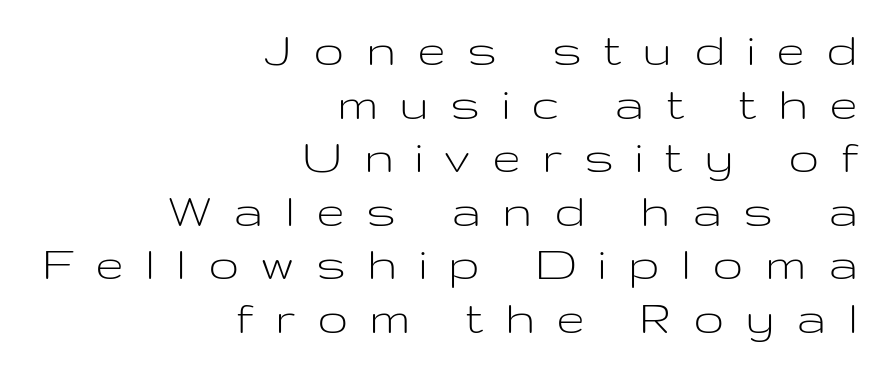
The image shows 52 px light, wide sans-serif type, upright; set right-aligned, tight line spacing (1.03x), unusually wide letter spacing (+0.41 em), not underlined; low stroke contrast and a medium x-height.
